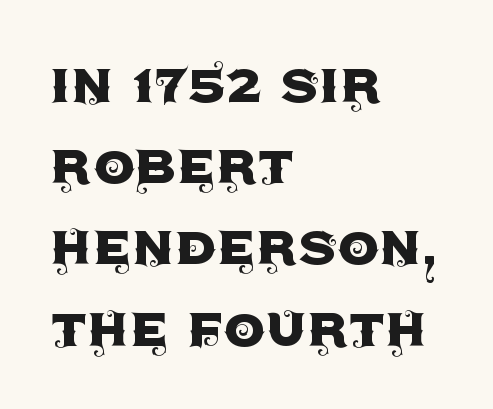
{"serif": "no", "italic": "no", "width": "normal", "x_height": "large", "monospaced": "no", "underline": "no", "align": "left", "line_spacing_ratio": 1.23, "letter_spacing": "normal", "letter_spacing_em": 0.0, "glyph_px": 66}
